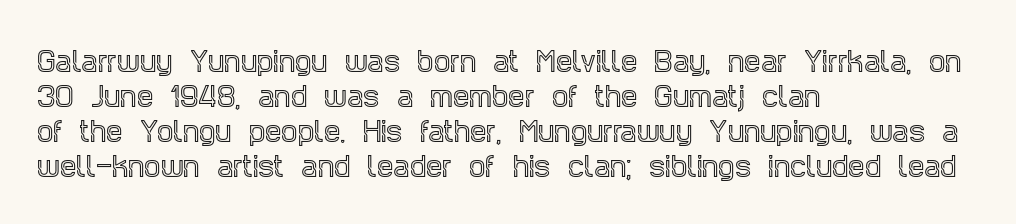
{"italic": "no", "underline": "no", "align": "left", "line_spacing": "normal", "line_spacing_ratio": 1.35, "letter_spacing": "normal", "letter_spacing_em": 0.0, "glyph_px": 26}
